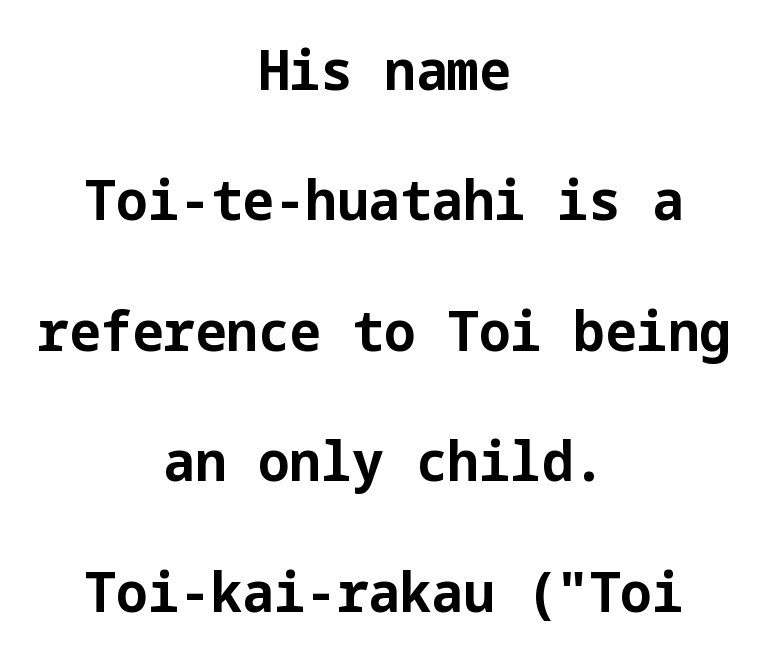
{"serif": "no", "italic": "no", "bold": "yes", "weight": "bold", "width": "normal", "stroke_contrast": "low", "x_height": "medium", "underline": "no", "align": "center", "line_spacing": "loose", "line_spacing_ratio": 2.33, "letter_spacing": "normal", "letter_spacing_em": 0.0, "glyph_px": 56}
